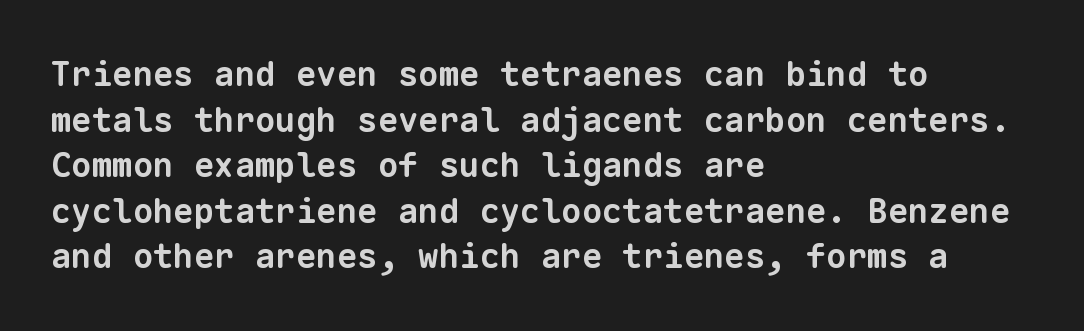
{"serif": "no", "bold": "yes", "weight": "bold", "width": "normal", "stroke_contrast": "low", "x_height": "medium", "monospaced": "yes", "underline": "no", "align": "left", "line_spacing": "normal", "line_spacing_ratio": 1.34, "letter_spacing": "normal", "letter_spacing_em": 0.0, "glyph_px": 34}
